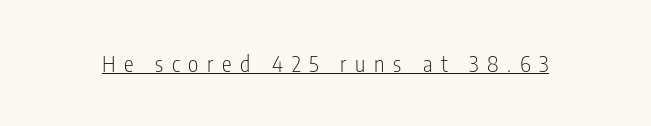
The image shows 22 px text type, upright; set unusually wide letter spacing (+0.39 em), underlined.
